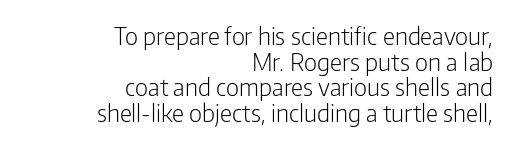
The image shows 24 px text type, upright; set right-aligned, tight line spacing (1.07x), normal letter spacing, not underlined.
